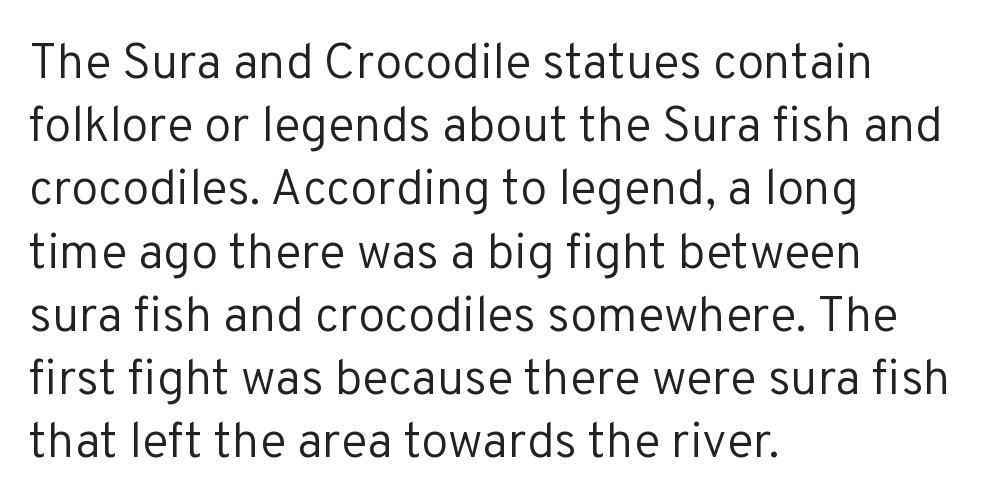
Q: Is the text bold? A: No.
Q: Is the text italic (slanted)? A: No, it is upright.
Q: Is the typeface a serif or a sans-serif typeface? A: Sans-serif.
Q: Is the text underlined? A: No.
Q: How is the paragraph aligned? A: Left-aligned.
Q: Is the spacing between letters normal or unusually wide? A: Normal.
Q: Is the spacing between lines tight, normal or loose? A: Normal.
Q: Width (condensed, normal, or wide)? A: Normal.
Q: Stroke contrast? A: Low.
Q: x-height? A: Medium.
Q: Monospaced? A: No.
